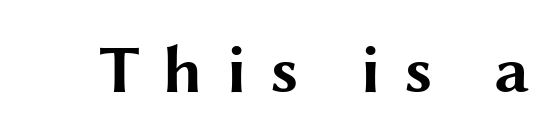
Q: Is the text bold? A: Yes.
Q: Is the text italic (slanted)? A: No, it is upright.
Q: Is the typeface a serif or a sans-serif typeface? A: Sans-serif.
Q: Is the text underlined? A: No.
Q: Is the spacing between letters normal or unusually wide? A: Unusually wide.
Q: Width (condensed, normal, or wide)? A: Wide.
Q: Stroke contrast? A: Medium.
Q: x-height? A: Medium.
Q: Monospaced? A: No.
